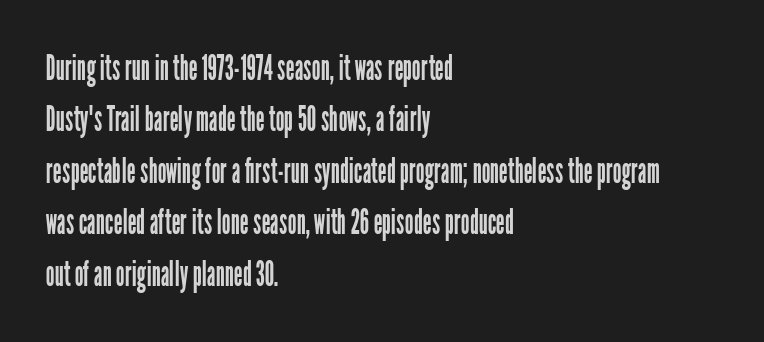
Q: Is the text bold? A: No.
Q: Is the text italic (slanted)? A: No, it is upright.
Q: Is the typeface a serif or a sans-serif typeface? A: Sans-serif.
Q: Is the text underlined? A: No.
Q: How is the paragraph aligned? A: Left-aligned.
Q: Is the spacing between letters normal or unusually wide? A: Normal.
Q: Is the spacing between lines tight, normal or loose? A: Normal.
Q: Width (condensed, normal, or wide)? A: Condensed.
Q: Stroke contrast? A: Low.
Q: x-height? A: Medium.
Q: Monospaced? A: No.
